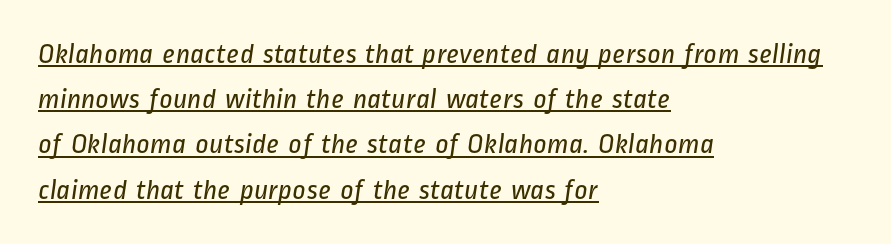
Regarding serifs, this sample does without them. Visually the block forms a straight wall on the left and a jagged coastline on the right. The face looks like a standard text weight, possibly lighter. The designer left line spacing at the default. Spacing between characters is what you'd get straight out of the box. The passage shown is typed in a proportional face where columns would drift.
